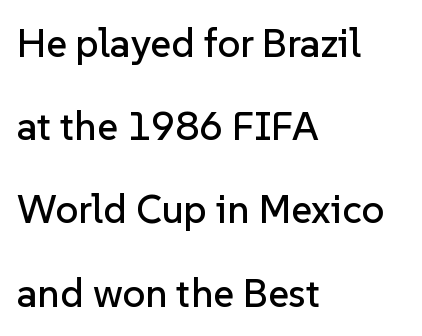
Caption: multi-line text, flush left, ragged right. The passage shown is typed in a proportional face where columns would drift. Quick note: not italic, upright. The text was rendered using a sans face with plain stroke endings.
